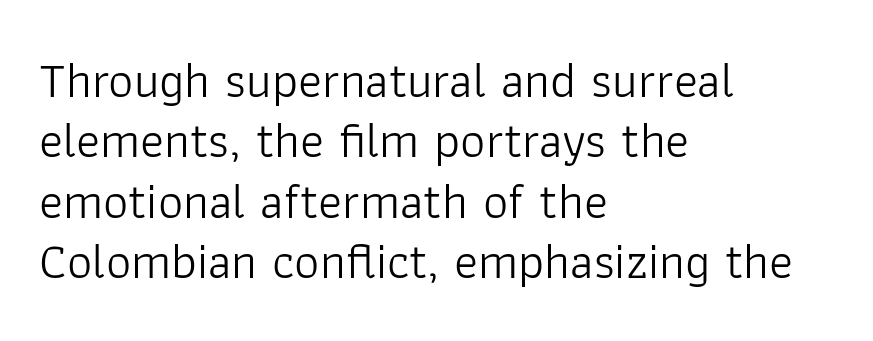
{"serif": "no", "italic": "no", "bold": "no", "weight": "light", "width": "normal", "stroke_contrast": "low", "x_height": "medium", "monospaced": "no", "underline": "no", "align": "left", "line_spacing_ratio": 1.21, "letter_spacing": "normal", "letter_spacing_em": 0.0, "glyph_px": 50}
